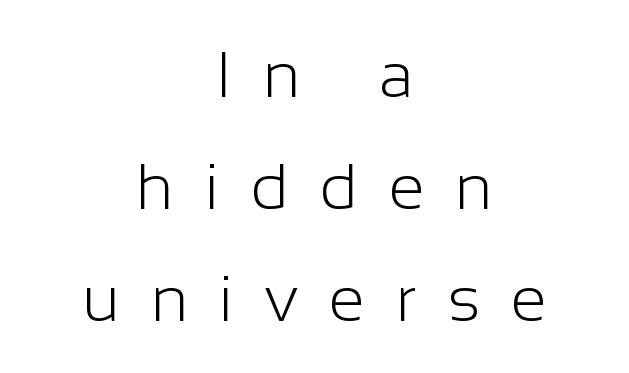
Q: Is the text bold? A: No.
Q: Is the text italic (slanted)? A: No, it is upright.
Q: Is the typeface a serif or a sans-serif typeface? A: Sans-serif.
Q: Is the text underlined? A: No.
Q: How is the paragraph aligned? A: Centered.
Q: Is the spacing between letters normal or unusually wide? A: Unusually wide.
Q: Width (condensed, normal, or wide)? A: Normal.
Q: Stroke contrast? A: Low.
Q: x-height? A: Medium.
Q: Monospaced? A: No.
